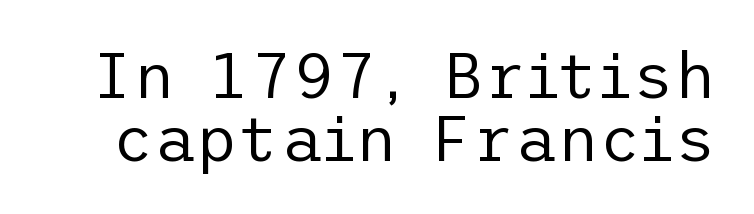
{"serif": "no", "italic": "no", "bold": "no", "weight": "regular", "width": "normal", "stroke_contrast": "low", "x_height": "medium", "underline": "no", "line_spacing": "tight", "line_spacing_ratio": 0.97, "letter_spacing": "normal", "letter_spacing_em": 0.0, "glyph_px": 65}
